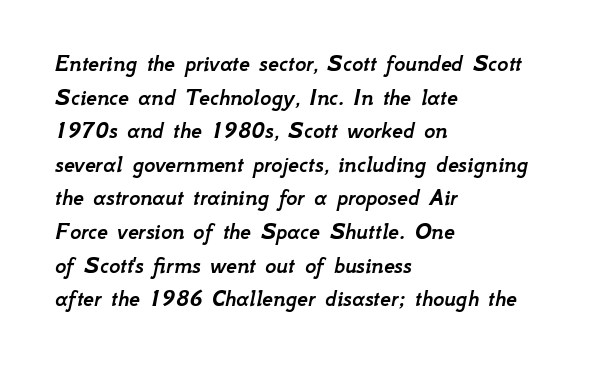
{"italic": "yes", "lean": "right", "slant_degrees": 12, "underline": "no", "align": "left", "line_spacing": "normal", "line_spacing_ratio": 1.4, "letter_spacing": "normal", "letter_spacing_em": 0.0, "glyph_px": 24}
